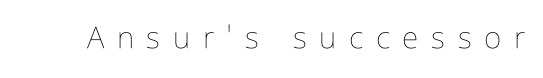
The letters advance in unequal steps, a hallmark of proportional type. Caption: face not bold, strokes unweighted. Vertical strokes here are truly vertical. Clear beneath every line of the passage. There is plenty of visible air inserted between adjacent glyphs.
